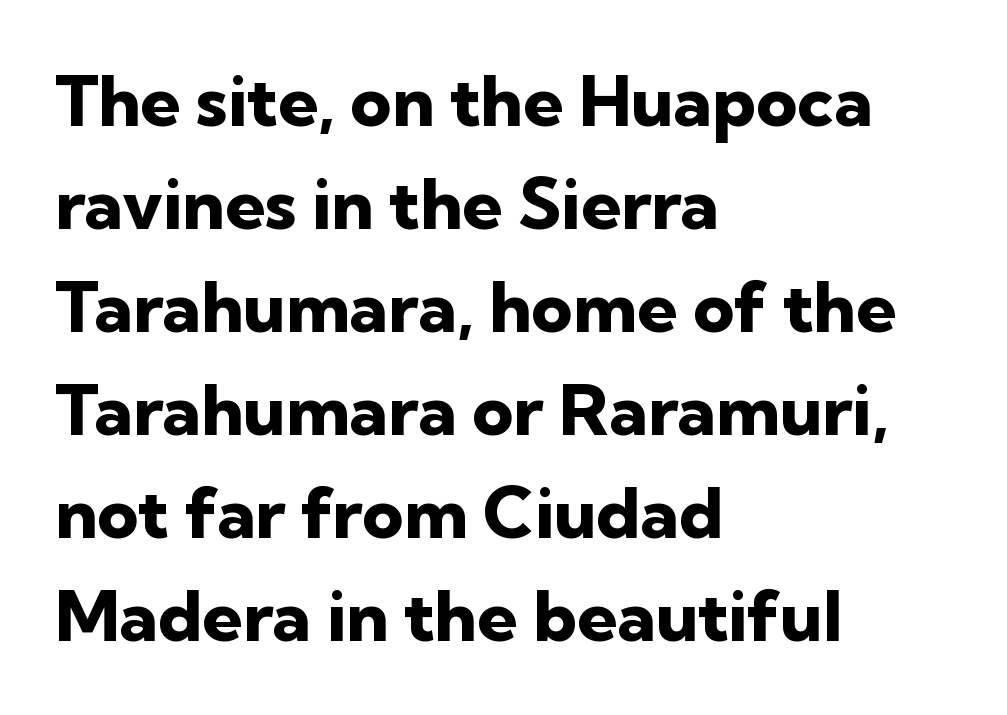
Q: Is the text bold? A: Yes.
Q: Is the text italic (slanted)? A: No, it is upright.
Q: Is the typeface a serif or a sans-serif typeface? A: Sans-serif.
Q: Is the text underlined? A: No.
Q: How is the paragraph aligned? A: Left-aligned.
Q: Is the spacing between letters normal or unusually wide? A: Normal.
Q: Is the spacing between lines tight, normal or loose? A: Normal.
Q: Width (condensed, normal, or wide)? A: Normal.
Q: Stroke contrast? A: Low.
Q: x-height? A: Medium.
Q: Monospaced? A: No.
